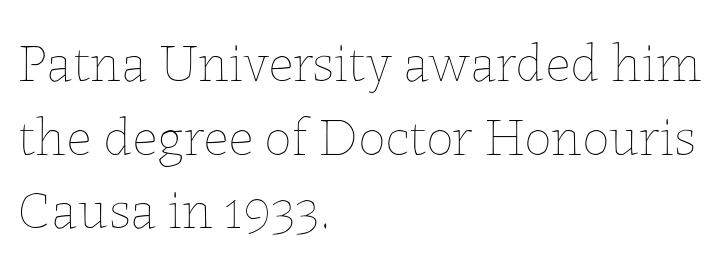
{"italic": "no", "bold": "no", "weight": "thin", "width": "normal", "stroke_contrast": "low", "x_height": "medium", "monospaced": "no", "underline": "no", "align": "left", "line_spacing": "normal", "line_spacing_ratio": 1.34, "letter_spacing": "normal", "letter_spacing_em": 0.0, "glyph_px": 55}
